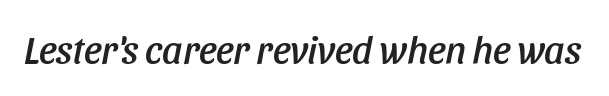
The zone under the glyphs is completely vacant. These lines are rendered in a variable-pitch font. The whole block is typeset with a tilt. A typesetter would call this zero additional tracking.
